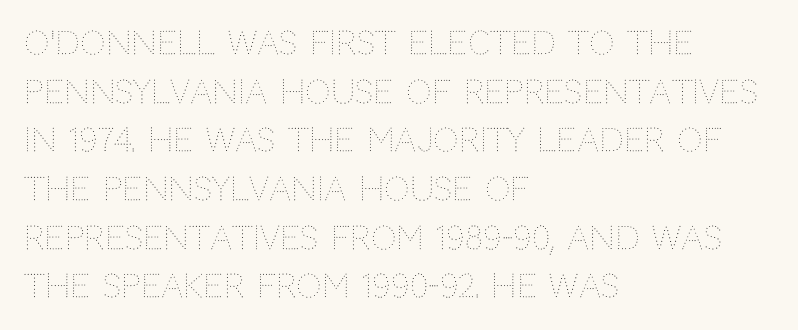
The image shows 32 px thin type, upright; set left-aligned, normal line spacing (1.52x), normal letter spacing, not underlined; medium stroke contrast and a large x-height.
